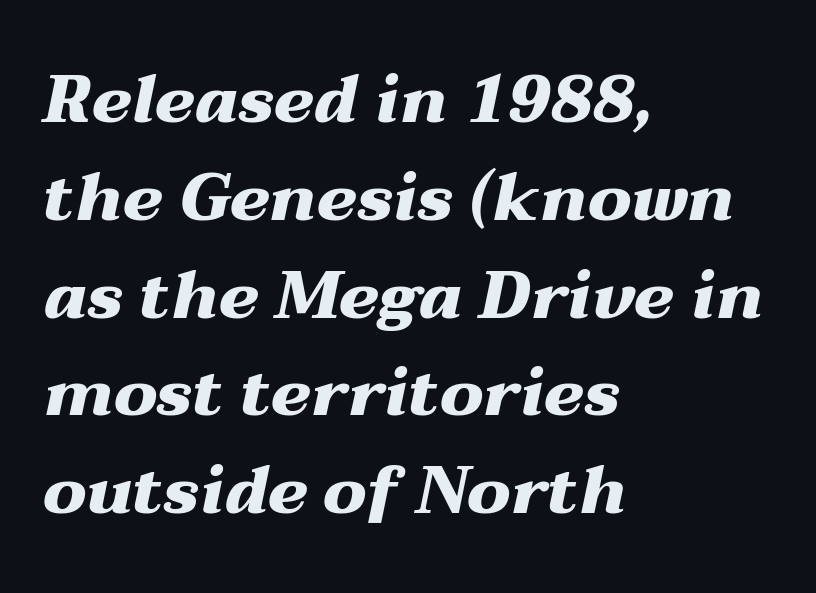
Q: Is the text bold? A: Yes.
Q: Is the text italic (slanted)? A: Yes, it leans right by about 12 degrees.
Q: Is the text underlined? A: No.
Q: How is the paragraph aligned? A: Left-aligned.
Q: Is the spacing between letters normal or unusually wide? A: Normal.
Q: Is the spacing between lines tight, normal or loose? A: Normal.
Q: Width (condensed, normal, or wide)? A: Wide.
Q: Stroke contrast? A: Medium.
Q: x-height? A: Medium.
Q: Monospaced? A: No.
